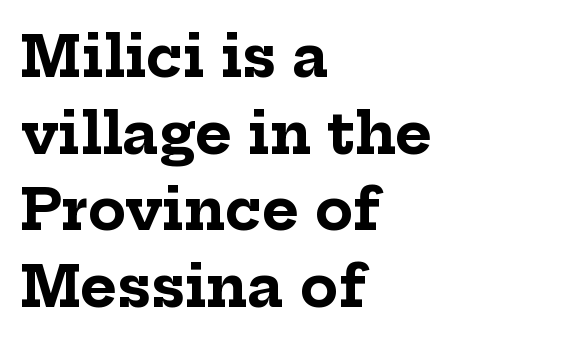
Q: Is the text bold? A: Yes.
Q: Is the text italic (slanted)? A: No, it is upright.
Q: Is the typeface a serif or a sans-serif typeface? A: Serif.
Q: Is the text underlined? A: No.
Q: How is the paragraph aligned? A: Left-aligned.
Q: Is the spacing between letters normal or unusually wide? A: Normal.
Q: Is the spacing between lines tight, normal or loose? A: Normal.
Q: Width (condensed, normal, or wide)? A: Normal.
Q: Stroke contrast? A: Low.
Q: x-height? A: Medium.
Q: Monospaced? A: No.
